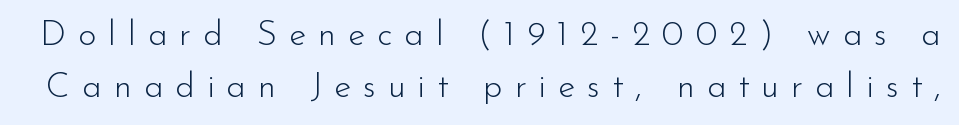
Style check: upright. Is this a sans? Yes — the strokes have no serifs. The strip under each line holds only bare page. Bold? No — there's no thickening of the strokes. The passage shown is typed in a proportional face where columns would drift. This rendering widens character spacing well past its baseline value.
